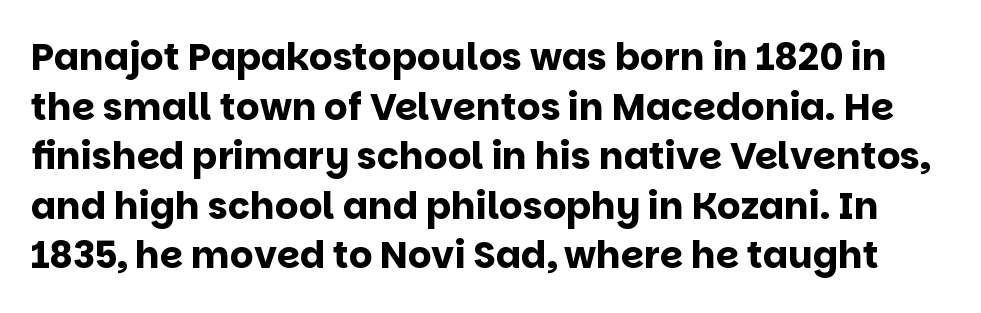
The image shows 37 px bold sans-serif type, upright; set normal line spacing (1.34x), normal letter spacing, not underlined; low stroke contrast and a large x-height.
